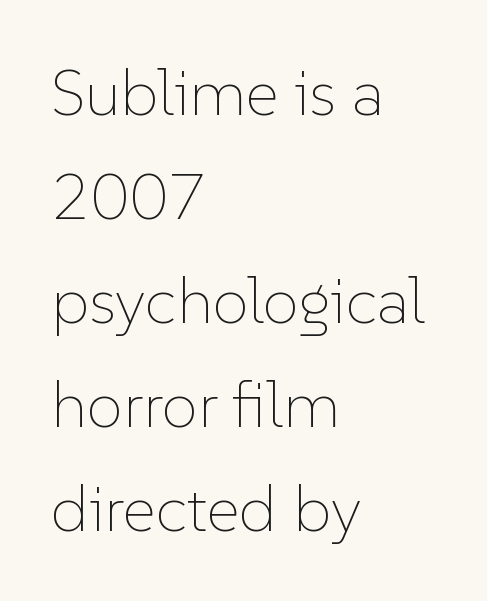
{"italic": "no", "bold": "no", "weight": "thin", "width": "normal", "stroke_contrast": "low", "x_height": "medium", "monospaced": "no", "underline": "no", "align": "left", "line_spacing": "normal", "line_spacing_ratio": 1.6, "letter_spacing": "normal", "letter_spacing_em": 0.0, "glyph_px": 65}
